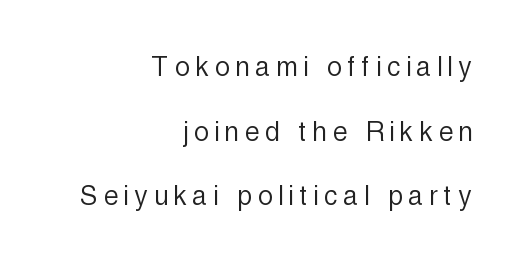
The vertical gap from one line to the next is large. This sample uses a sans-serif face. Tall strokes in this sample are plumb rather than angled. Reading down the block, your eye finds every line finishing at a fixed right position.
